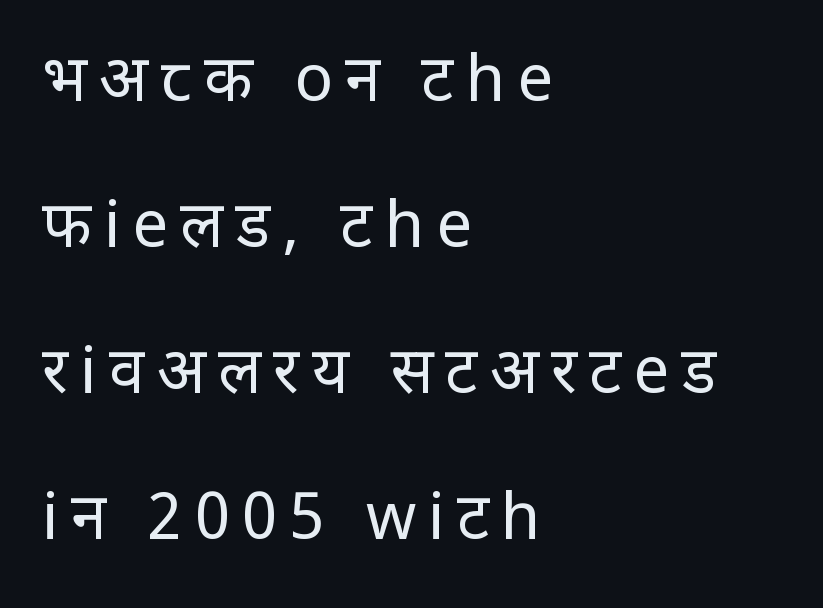
The image shows 64 px regular-weight sans-serif type, upright; set left-aligned, loose line spacing (2.28x), not underlined; low stroke contrast and a large x-height.
